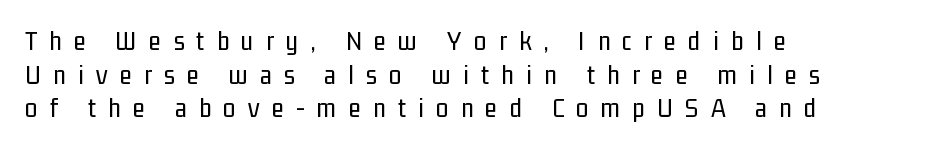
The face used here is rendered with a markedly widened letterfit. The designer went with a sans here, leaving each stem footless. The paragraph has a hard left edge and a soft right edge. The space beneath each line is pristine and unruled. Character widths vary here, with narrow letters taking less room than wide ones. The typography opts for an upright posture over an oblique one.
